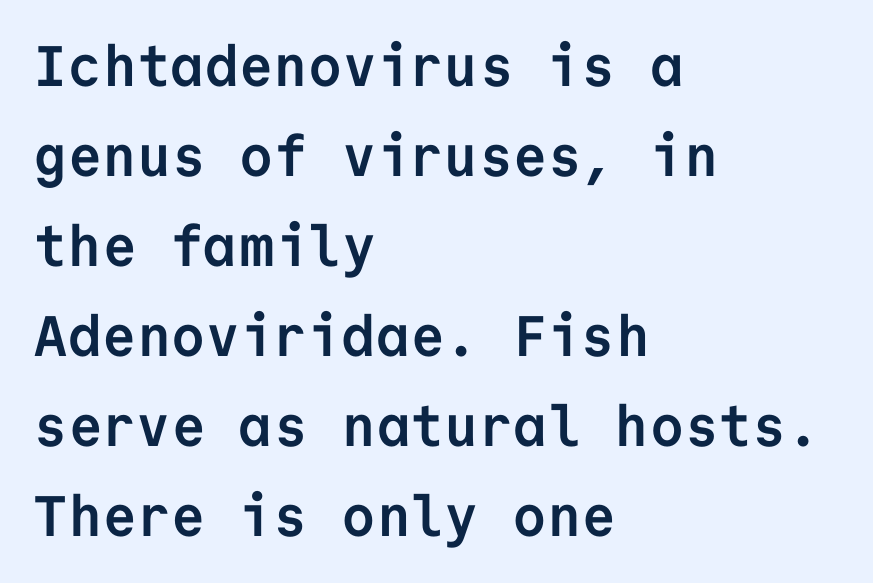
Q: Is the text bold? A: Yes.
Q: Is the text italic (slanted)? A: No, it is upright.
Q: Is the typeface a serif or a sans-serif typeface? A: Sans-serif.
Q: Is the text underlined? A: No.
Q: How is the paragraph aligned? A: Left-aligned.
Q: Is the spacing between letters normal or unusually wide? A: Normal.
Q: Is the spacing between lines tight, normal or loose? A: Normal.
Q: Width (condensed, normal, or wide)? A: Normal.
Q: Stroke contrast? A: Low.
Q: x-height? A: Medium.
Q: Monospaced? A: Yes.
